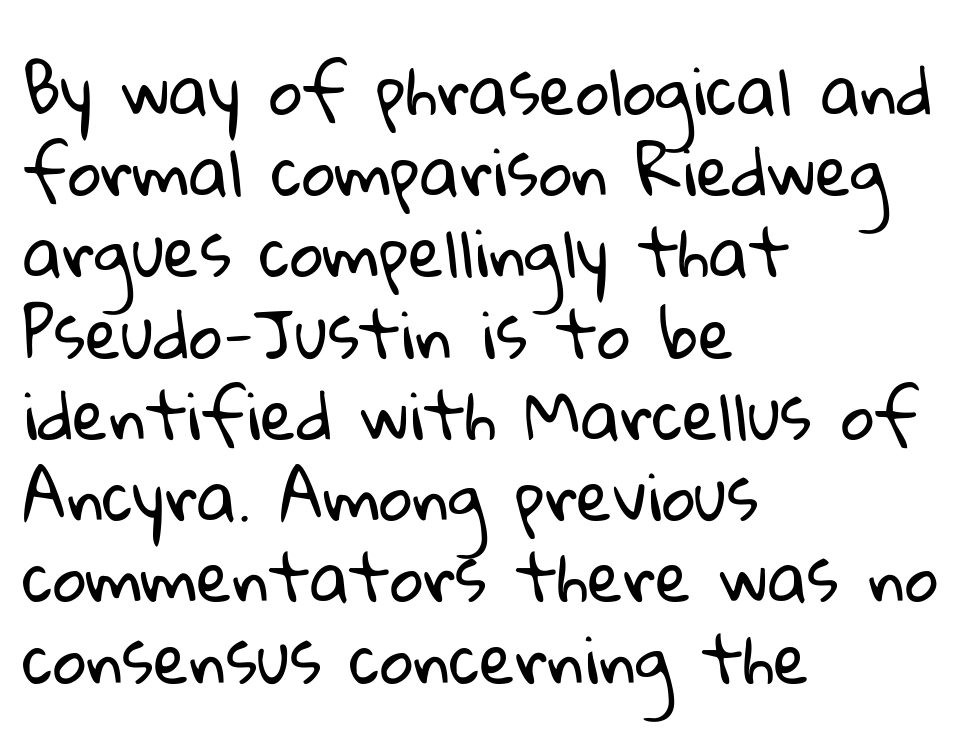
Think of a printed novel: that variable character pitch is what you see here. Rule under the text: the space is simply empty. Students, observe: this is what conventionally led text looks like. No heavy texture on the line: the type isn't bold. A classic flush-left, rag-right setting is used for this passage.
